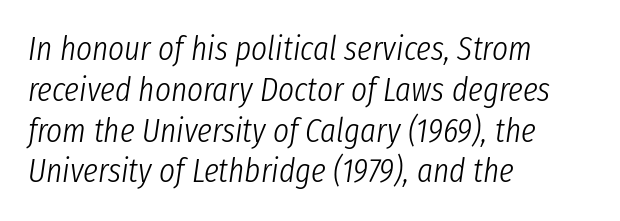
The image shows 34 px light, condensed type, italic (leaning right); set left-aligned, line spacing 1.2x, normal letter spacing, not underlined; low stroke contrast and a medium x-height.
